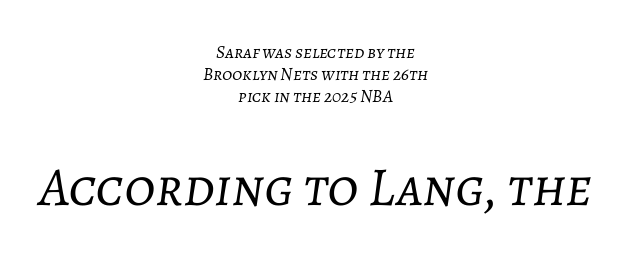
The image shows 55 px light type, italic (leaning right); set centered, line spacing 1.23x, normal letter spacing, not underlined; the second (bottom) block is 3.06x larger; low stroke contrast and a medium x-height.
